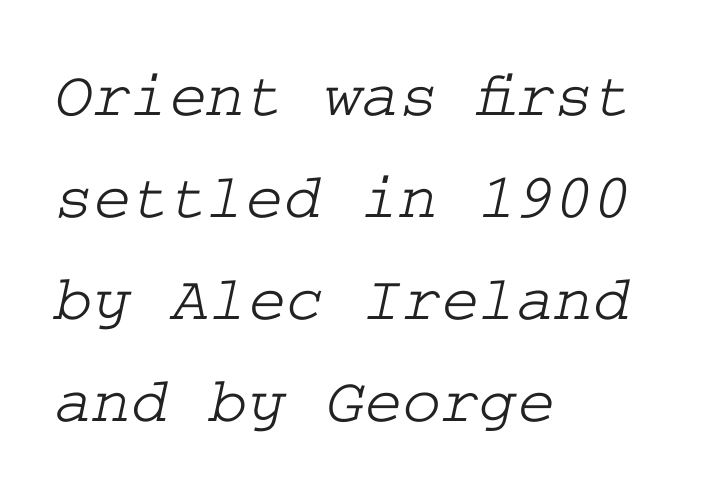
The image shows 65 px wide serif type; set left-aligned, normal line spacing (1.57x), normal letter spacing, not underlined; low stroke contrast and a medium x-height.
